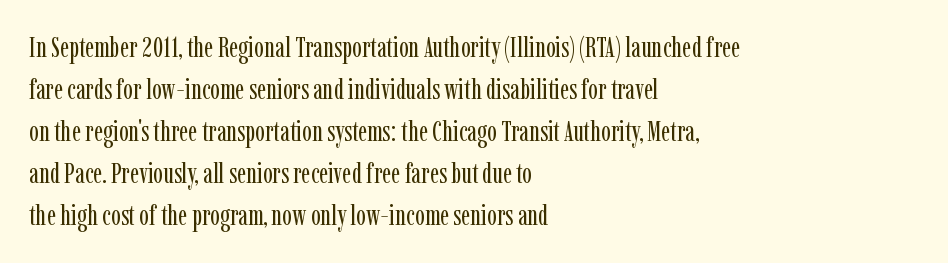
Q: Is the text bold? A: No.
Q: Is the text italic (slanted)? A: No, it is upright.
Q: Is the typeface a serif or a sans-serif typeface? A: Serif.
Q: Is the text underlined? A: No.
Q: How is the paragraph aligned? A: Left-aligned.
Q: Is the spacing between letters normal or unusually wide? A: Normal.
Q: Is the spacing between lines tight, normal or loose? A: Normal.
Q: Width (condensed, normal, or wide)? A: Condensed.
Q: Stroke contrast? A: Low.
Q: x-height? A: Medium.
Q: Monospaced? A: No.
